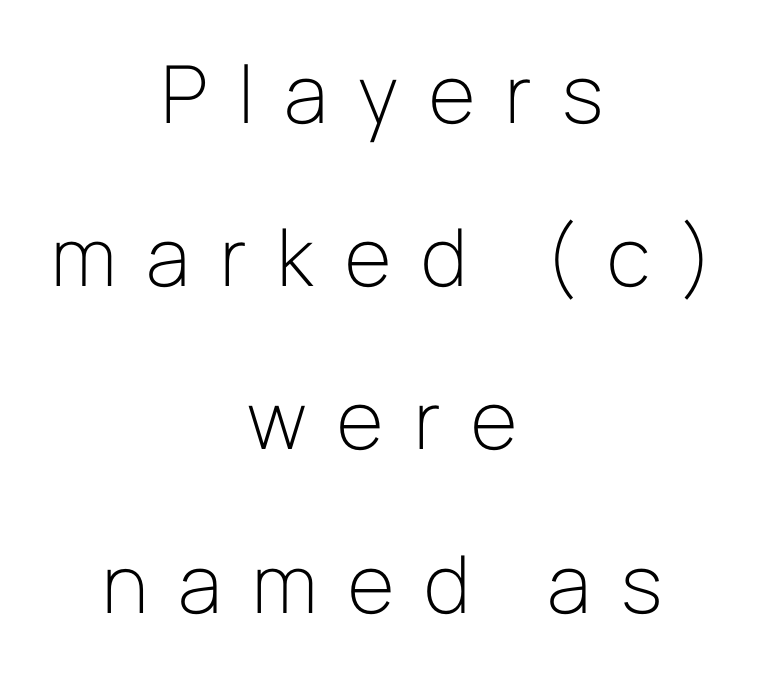
Q: Is the text bold? A: No.
Q: Is the text italic (slanted)? A: No, it is upright.
Q: Is the typeface a serif or a sans-serif typeface? A: Sans-serif.
Q: Is the text underlined? A: No.
Q: How is the paragraph aligned? A: Centered.
Q: Is the spacing between letters normal or unusually wide? A: Unusually wide.
Q: Is the spacing between lines tight, normal or loose? A: Loose.
Q: Width (condensed, normal, or wide)? A: Normal.
Q: Stroke contrast? A: Low.
Q: x-height? A: Medium.
Q: Monospaced? A: No.
